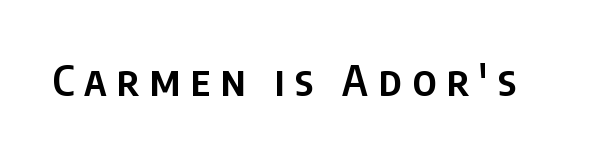
{"serif": "no", "italic": "no", "bold": "semi", "weight": "semibold", "width": "condensed", "stroke_contrast": "low", "x_height": "large", "monospaced": "no", "underline": "no", "letter_spacing": "wide", "letter_spacing_em": 0.24, "glyph_px": 42}
